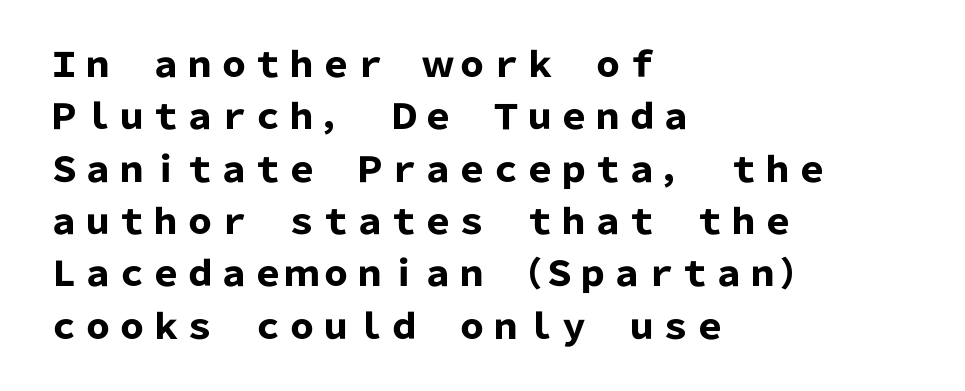
{"serif": "no", "italic": "no", "bold": "yes", "weight": "heavy", "width": "normal", "stroke_contrast": "low", "x_height": "medium", "monospaced": "no", "underline": "no", "align": "left", "line_spacing": "normal", "line_spacing_ratio": 1.54, "letter_spacing": "normal", "letter_spacing_em": 0.0, "glyph_px": 34}
